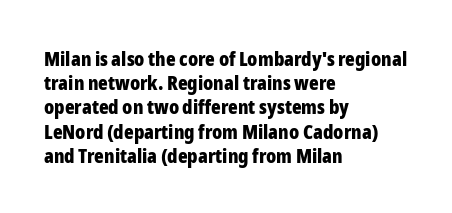
{"italic": "no", "bold": "yes", "underline": "no", "align": "left", "line_spacing_ratio": 1.21, "letter_spacing": "normal", "letter_spacing_em": 0.0, "glyph_px": 20}
